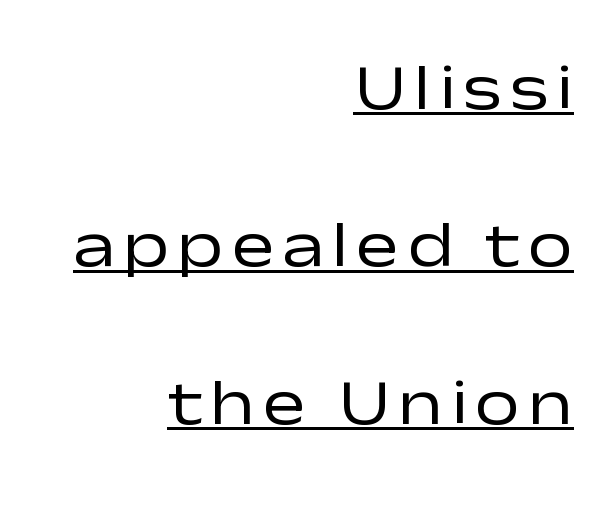
{"serif": "no", "italic": "no", "bold": "no", "weight": "regular", "width": "wide", "stroke_contrast": "low", "x_height": "medium", "monospaced": "no", "underline": "yes", "align": "right", "line_spacing": "loose", "line_spacing_ratio": 2.46, "glyph_px": 64}
